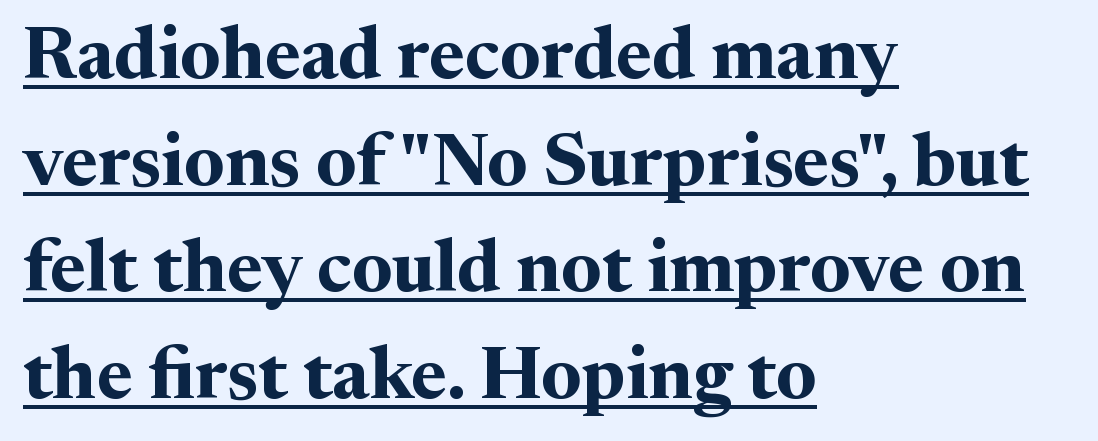
Looks like regular typesetting: each glyph gets only the width it needs. Does the type have serifs? Yes, each stem ends in a small foot. Default kerning and tracking; the words read as compact shapes. Beneath each row of characters lies a ruled line. Weight check: bold — yes, fully.
